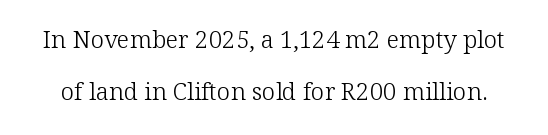
{"italic": "no", "bold": "no", "underline": "no", "line_spacing": "loose", "line_spacing_ratio": 2.15, "letter_spacing": "normal", "letter_spacing_em": 0.0, "glyph_px": 24}
